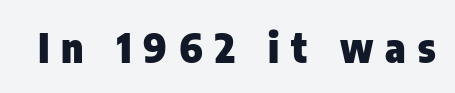
The letters are bold, with thick, heavy strokes. The passage shown is not underscored anywhere. Is this a fixed-width face? No — the glyphs have proportional, varying widths. Do the letters lean? They stand straight.
